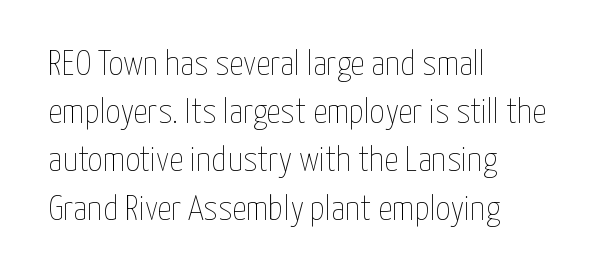
The image shows 36 px thin, condensed type, upright; set left-aligned, normal line spacing (1.34x), normal letter spacing, not underlined; low stroke contrast and a medium x-height.
